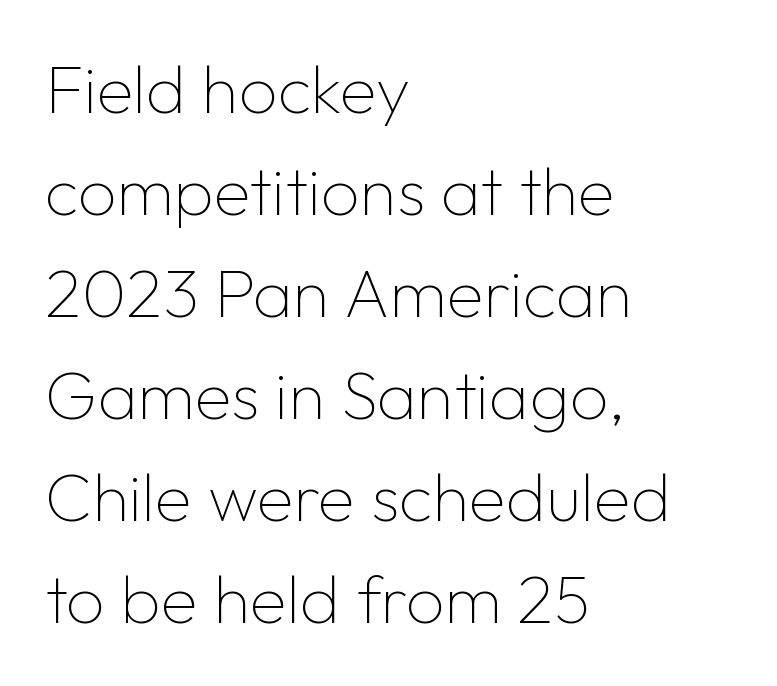
{"serif": "no", "italic": "no", "bold": "no", "weight": "thin", "width": "normal", "stroke_contrast": "low", "x_height": "medium", "monospaced": "no", "underline": "no", "align": "left", "line_spacing": "normal", "line_spacing_ratio": 1.5, "letter_spacing": "normal", "letter_spacing_em": 0.0, "glyph_px": 68}
